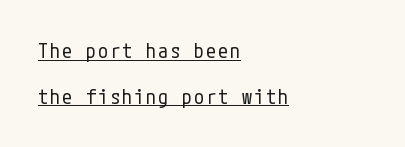
{"italic": "no", "bold": "no", "underline": "yes", "align": "left", "line_spacing": "loose", "line_spacing_ratio": 2.28, "glyph_px": 20}
